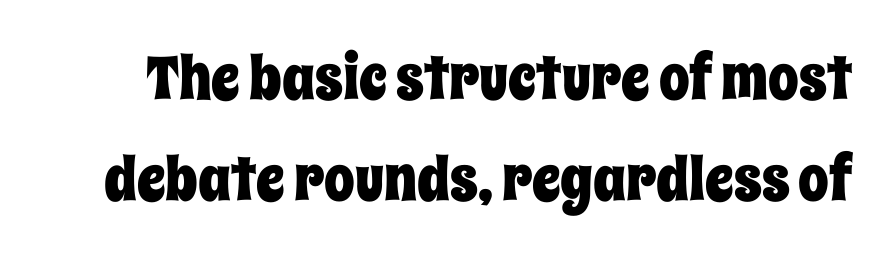
The image shows 61 px condensed type, upright; set normal line spacing (1.66x), normal letter spacing, not underlined; low stroke contrast and a large x-height.
